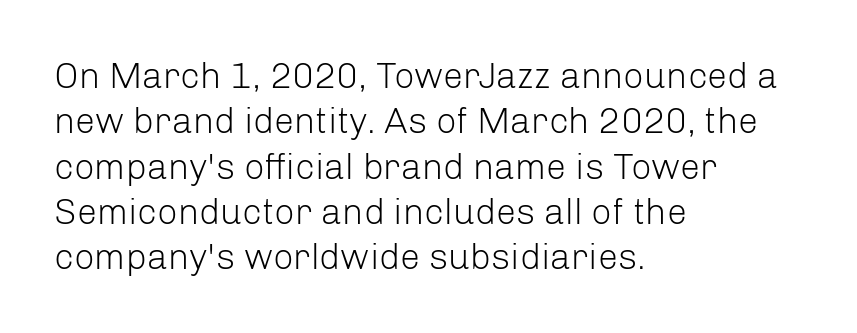
Q: Is the text bold? A: No.
Q: Is the text italic (slanted)? A: No, it is upright.
Q: Is the typeface a serif or a sans-serif typeface? A: Sans-serif.
Q: Is the text underlined? A: No.
Q: How is the paragraph aligned? A: Left-aligned.
Q: Is the spacing between letters normal or unusually wide? A: Normal.
Q: Is the spacing between lines tight, normal or loose? A: Normal.
Q: Width (condensed, normal, or wide)? A: Normal.
Q: Stroke contrast? A: Low.
Q: x-height? A: Medium.
Q: Monospaced? A: No.
